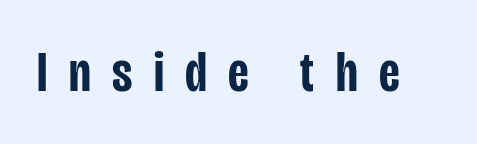
Q: Is the text bold? A: Semi-bold.
Q: Is the text italic (slanted)? A: No, it is upright.
Q: Is the typeface a serif or a sans-serif typeface? A: Sans-serif.
Q: Is the text underlined? A: No.
Q: Is the spacing between letters normal or unusually wide? A: Unusually wide.
Q: Width (condensed, normal, or wide)? A: Condensed.
Q: Stroke contrast? A: Low.
Q: x-height? A: Large.
Q: Monospaced? A: No.
